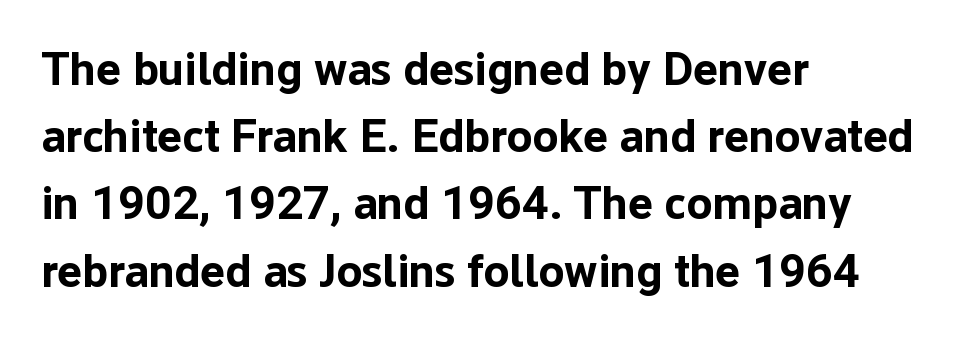
The image shows 47 px bold sans-serif type, upright; set left-aligned, normal line spacing (1.43x), normal letter spacing, not underlined; low stroke contrast and a medium x-height.
